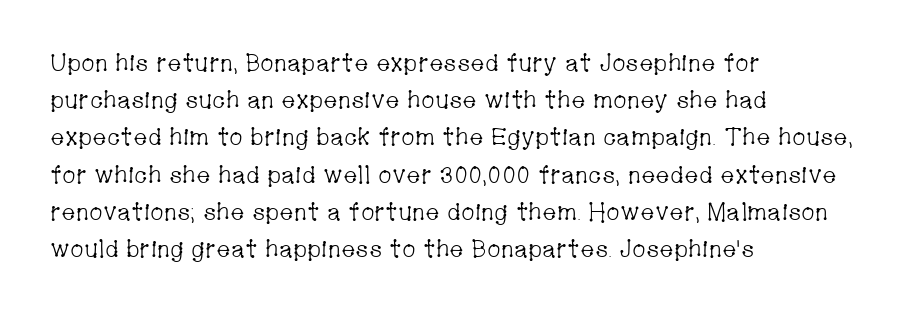
Ordinary non-slanted type is in use. This sample uses plain, unmodified letter spacing. Has an underline been added? It has not. The designer left line spacing at the default. The cut favours lightness, reaching ordinary text weight at its darkest. Layout note: lines flush left.
